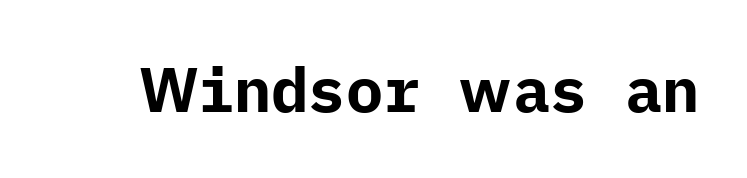
Q: Is the text bold? A: Yes.
Q: Is the text italic (slanted)? A: No, it is upright.
Q: Is the typeface a serif or a sans-serif typeface? A: Sans-serif.
Q: Is the text underlined? A: No.
Q: Is the spacing between letters normal or unusually wide? A: Normal.
Q: Width (condensed, normal, or wide)? A: Normal.
Q: Stroke contrast? A: Low.
Q: x-height? A: Medium.
